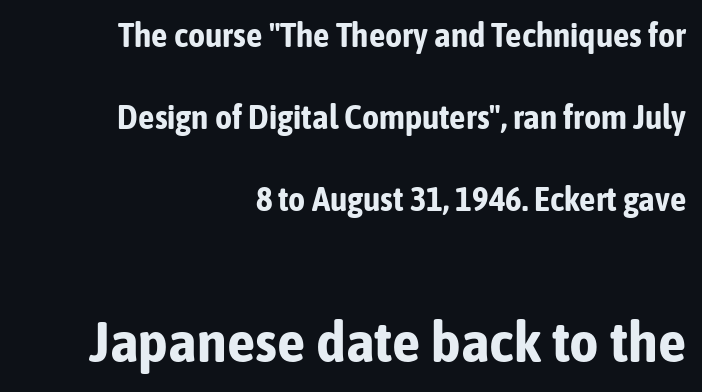
{"serif": "no", "italic": "no", "bold": "yes", "weight": "bold", "width": "condensed", "stroke_contrast": "low", "x_height": "medium", "monospaced": "no", "underline": "no", "align": "right", "line_spacing": "loose", "line_spacing_ratio": 2.49, "letter_spacing": "normal", "letter_spacing_em": 0.0, "larger_block": "second", "size_ratio": 1.73, "glyph_px": 57}
